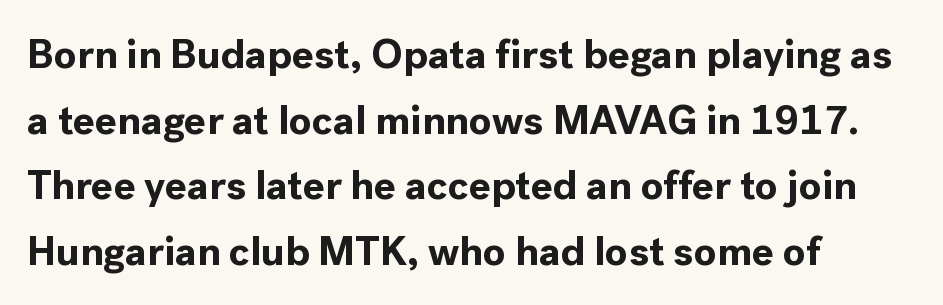
{"serif": "no", "italic": "no", "bold": "yes", "weight": "bold", "width": "normal", "x_height": "medium", "monospaced": "no", "underline": "no", "align": "left", "line_spacing": "normal", "line_spacing_ratio": 1.6, "letter_spacing": "normal", "letter_spacing_em": 0.0, "glyph_px": 41}
